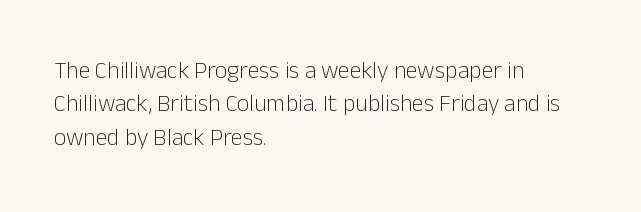
Q: Is the text bold? A: No.
Q: Is the text italic (slanted)? A: No, it is upright.
Q: Is the text underlined? A: No.
Q: How is the paragraph aligned? A: Left-aligned.
Q: Is the spacing between letters normal or unusually wide? A: Normal.
Q: Is the spacing between lines tight, normal or loose? A: Normal.
